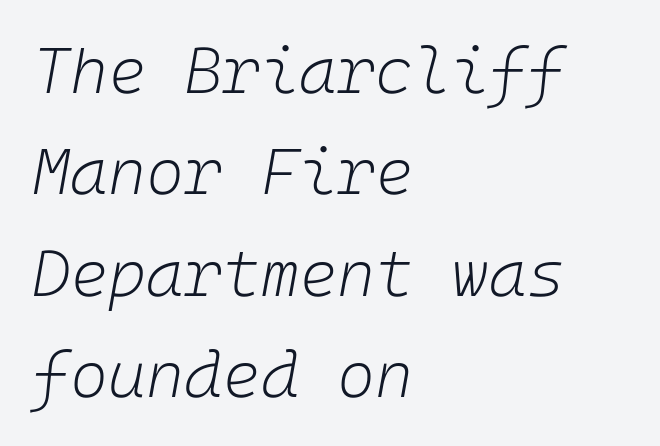
Q: Is the text bold? A: No.
Q: Is the text italic (slanted)? A: Yes, it leans right by about 10 degrees.
Q: Is the text underlined? A: No.
Q: How is the paragraph aligned? A: Left-aligned.
Q: Is the spacing between letters normal or unusually wide? A: Normal.
Q: Is the spacing between lines tight, normal or loose? A: Normal.
Q: Width (condensed, normal, or wide)? A: Normal.
Q: Stroke contrast? A: Low.
Q: x-height? A: Medium.
